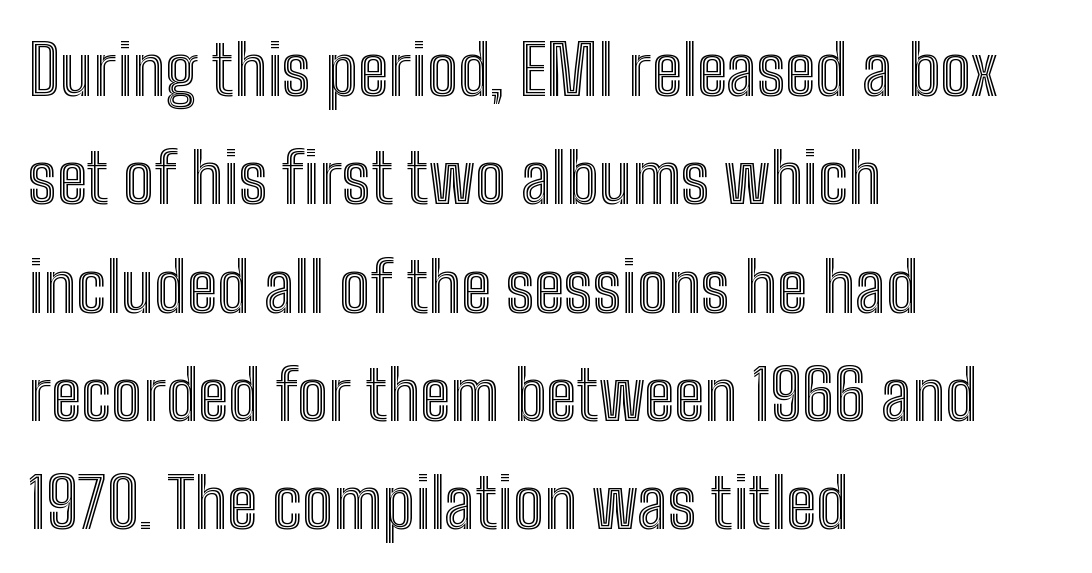
{"italic": "no", "width": "condensed", "x_height": "medium", "monospaced": "no", "underline": "no", "align": "left", "line_spacing": "normal", "line_spacing_ratio": 1.57, "letter_spacing": "normal", "letter_spacing_em": 0.0, "glyph_px": 69}
